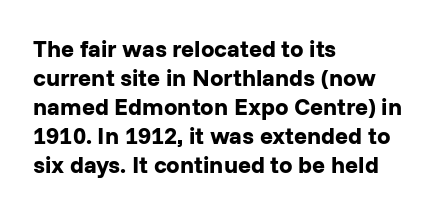
The image shows 24 px bold type, upright; set left-aligned, line spacing 1.21x, normal letter spacing, not underlined.
